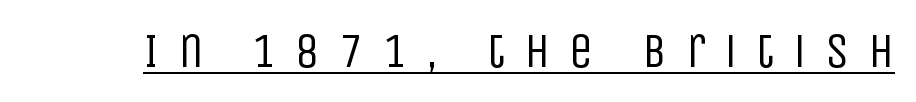
{"serif": "no", "italic": "no", "bold": "no", "weight": "regular", "width": "condensed", "stroke_contrast": "low", "x_height": "large", "monospaced": "no", "underline": "yes", "letter_spacing": "wide", "letter_spacing_em": 0.38, "glyph_px": 49}
